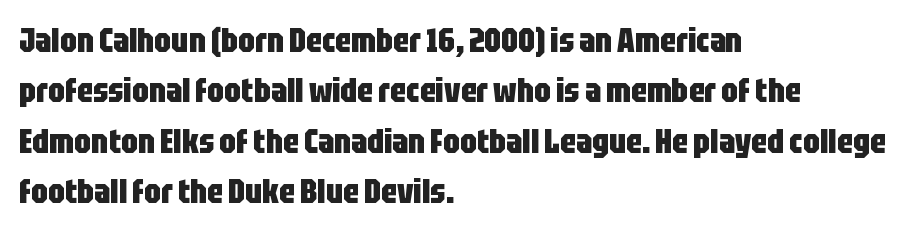
{"serif": "no", "italic": "no", "bold": "yes", "weight": "heavy", "width": "condensed", "stroke_contrast": "low", "x_height": "large", "monospaced": "no", "underline": "no", "align": "left", "line_spacing": "normal", "line_spacing_ratio": 1.53, "letter_spacing": "normal", "letter_spacing_em": 0.0, "glyph_px": 33}
